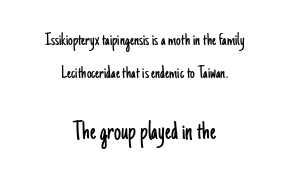
{"serif": "no", "italic": "no", "bold": "no", "weight": "light", "width": "condensed", "stroke_contrast": "low", "x_height": "small", "monospaced": "no", "underline": "no", "align": "center", "line_spacing_ratio": 1.72, "letter_spacing": "normal", "letter_spacing_em": 0.0, "larger_block": "second", "size_ratio": 1.47, "glyph_px": 28}
